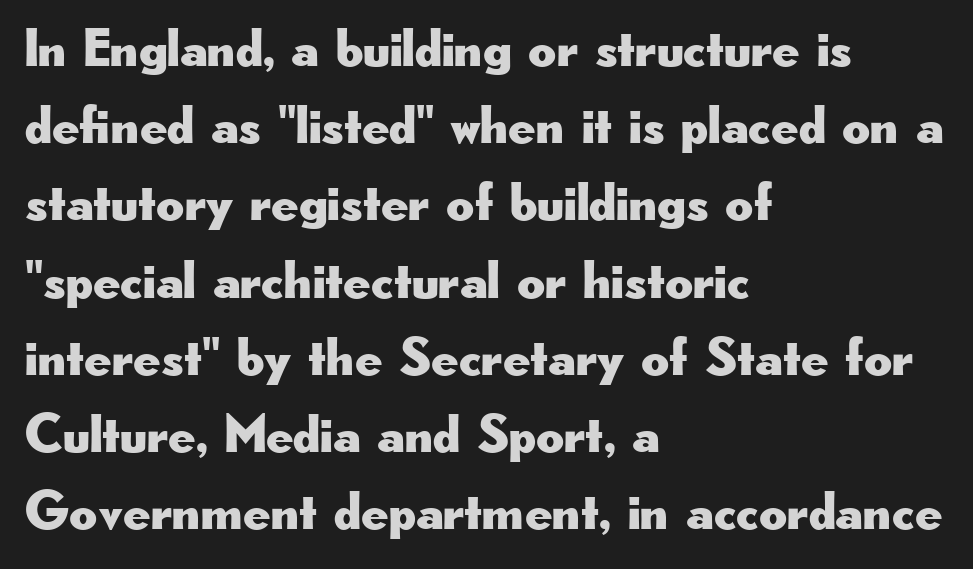
The image shows 54 px wide sans-serif type, upright; set left-aligned, normal line spacing (1.43x), normal letter spacing, not underlined; low stroke contrast and a small x-height.
